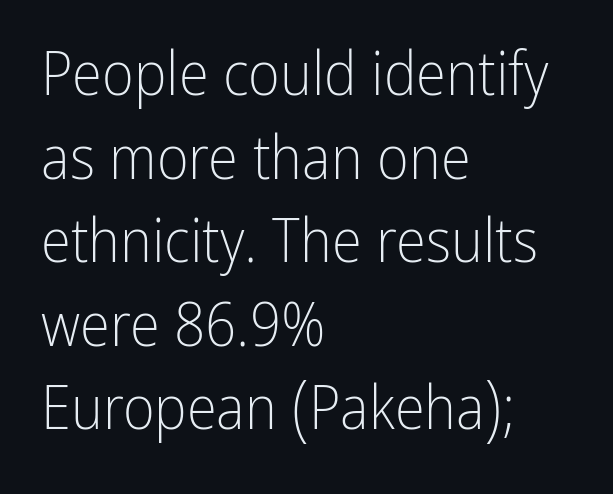
Think of a printed novel: that variable character pitch is what you see here. The face looks like a standard text weight, possibly lighter. Does the copy run flush right? No — it runs flush left. Posture: vertical. Line spacing here is normal. Check under the words: just untouched page.
